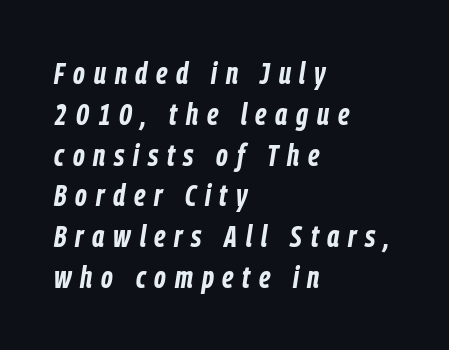
{"italic": "yes", "lean": "right", "slant_degrees": 9, "bold": "yes", "weight": "bold", "width": "condensed", "stroke_contrast": "low", "x_height": "medium", "monospaced": "no", "underline": "no", "align": "left", "line_spacing": "normal", "line_spacing_ratio": 1.36, "letter_spacing": "wide", "letter_spacing_em": 0.29, "glyph_px": 30}
